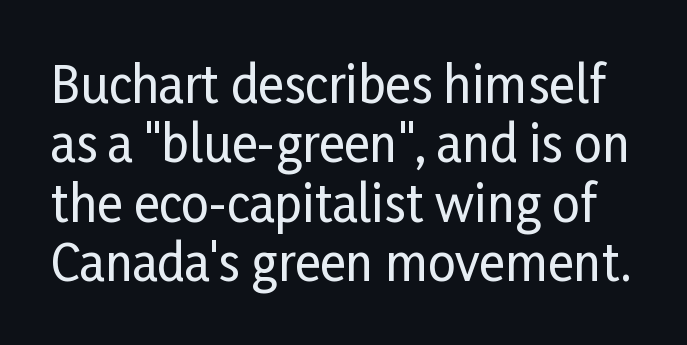
{"serif": "no", "italic": "no", "width": "condensed", "stroke_contrast": "low", "x_height": "medium", "monospaced": "no", "underline": "no", "line_spacing_ratio": 1.21, "letter_spacing": "normal", "letter_spacing_em": 0.0, "glyph_px": 49}
